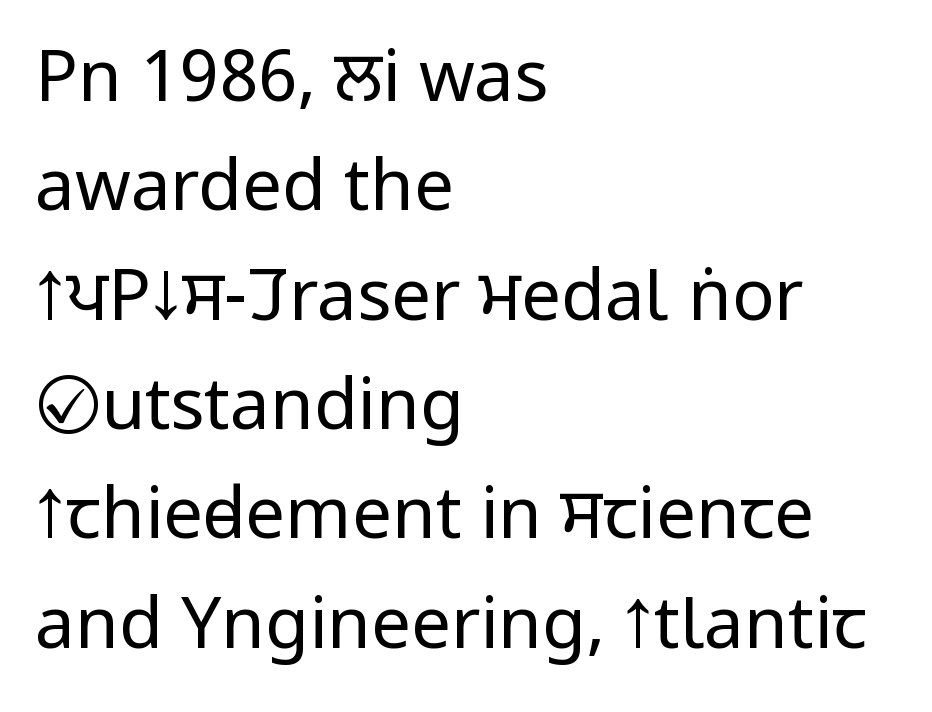
{"serif": "no", "italic": "no", "bold": "no", "weight": "regular", "width": "condensed", "stroke_contrast": "low", "x_height": "large", "monospaced": "no", "underline": "no", "align": "left", "line_spacing": "normal", "line_spacing_ratio": 1.54, "letter_spacing": "normal", "letter_spacing_em": 0.0, "glyph_px": 71}
